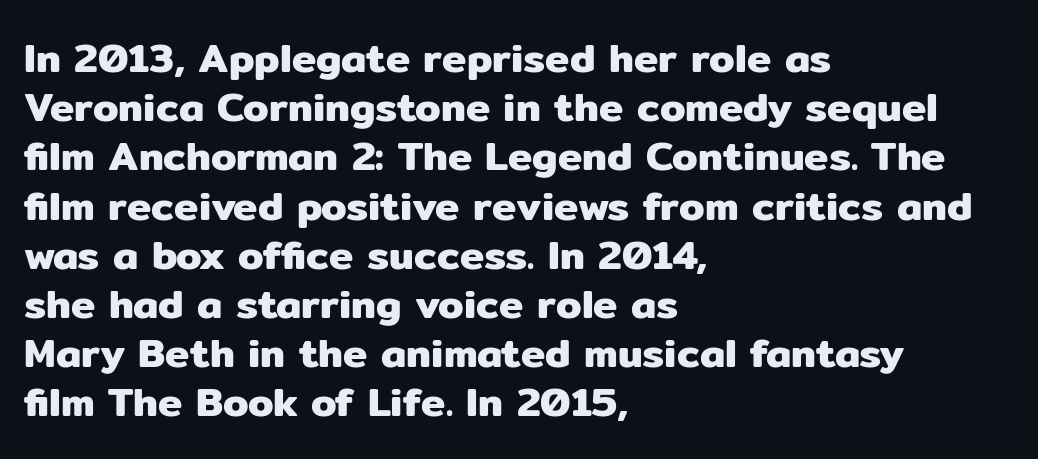
Q: Is the text italic (slanted)? A: No, it is upright.
Q: Is the typeface a serif or a sans-serif typeface? A: Sans-serif.
Q: Is the text underlined? A: No.
Q: How is the paragraph aligned? A: Left-aligned.
Q: Is the spacing between letters normal or unusually wide? A: Normal.
Q: Width (condensed, normal, or wide)? A: Normal.
Q: Stroke contrast? A: Low.
Q: x-height? A: Medium.
Q: Monospaced? A: No.
